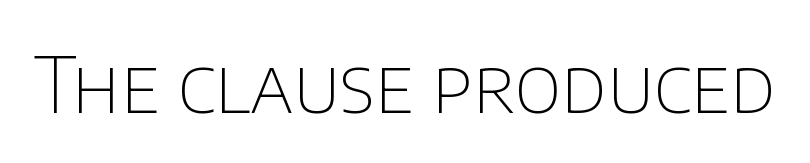
Q: Is the text bold? A: No.
Q: Is the text italic (slanted)? A: No, it is upright.
Q: Is the typeface a serif or a sans-serif typeface? A: Sans-serif.
Q: Is the text underlined? A: No.
Q: Is the spacing between letters normal or unusually wide? A: Normal.
Q: Width (condensed, normal, or wide)? A: Normal.
Q: Stroke contrast? A: Low.
Q: x-height? A: Large.
Q: Monospaced? A: No.
